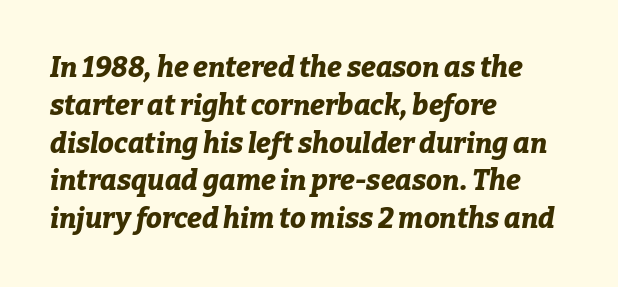
Q: Is the text bold? A: Yes.
Q: Is the text italic (slanted)? A: Yes, it leans right by about 9 degrees.
Q: Is the text underlined? A: No.
Q: How is the paragraph aligned? A: Left-aligned.
Q: Is the spacing between letters normal or unusually wide? A: Normal.
Q: Is the spacing between lines tight, normal or loose? A: Normal.
Q: Width (condensed, normal, or wide)? A: Normal.
Q: Stroke contrast? A: Low.
Q: x-height? A: Medium.
Q: Monospaced? A: No.
